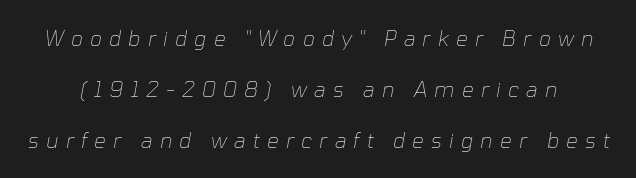
The tracking reads as deliberately expanded to a designer's eye. A great deal of white space separates one row of letters from the next. A typesetter would mark this as italic. The letters look calm and open, with moderate or lighter stems. The passage shown is not underscored anywhere.
